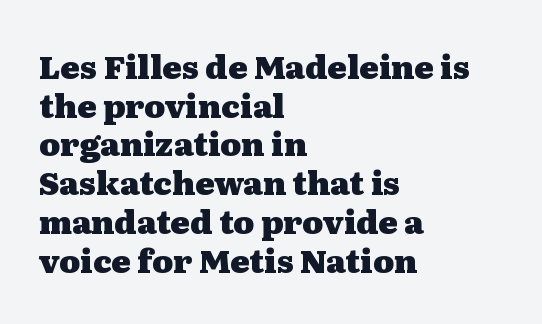
{"serif": "yes", "italic": "no", "bold": "yes", "weight": "heavy", "width": "wide", "stroke_contrast": "medium", "x_height": "medium", "monospaced": "no", "underline": "no", "align": "left", "line_spacing_ratio": 1.21, "letter_spacing": "normal", "letter_spacing_em": 0.0, "glyph_px": 32}
